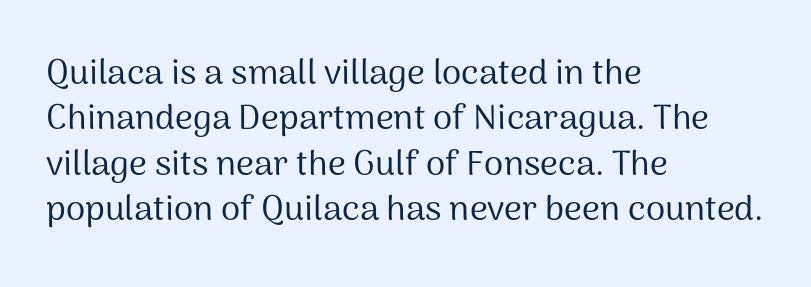
Q: Is the text bold? A: No.
Q: Is the text italic (slanted)? A: No, it is upright.
Q: Is the typeface a serif or a sans-serif typeface? A: Sans-serif.
Q: Is the text underlined? A: No.
Q: How is the paragraph aligned? A: Left-aligned.
Q: Is the spacing between letters normal or unusually wide? A: Normal.
Q: Is the spacing between lines tight, normal or loose? A: Normal.
Q: Width (condensed, normal, or wide)? A: Normal.
Q: Stroke contrast? A: Medium.
Q: x-height? A: Medium.
Q: Monospaced? A: No.
